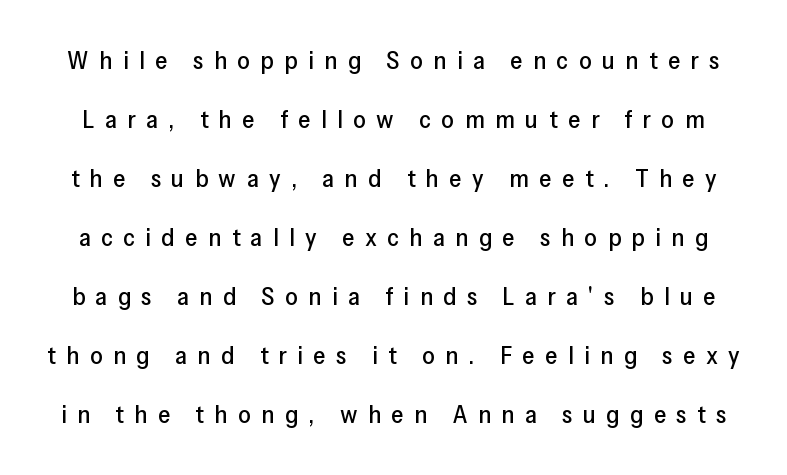
Only glyphs here, with clear space below each row. The lettering holds an erect, upright posture throughout. Someone cranked the tracking dial way up on this one. The line-height multiplier appears high, well above default.
